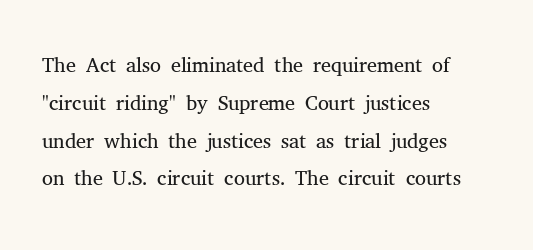
The image shows 31 px light serif type, upright; set left-aligned, line spacing 1.22x, normal letter spacing, not underlined; medium stroke contrast and a medium x-height.
